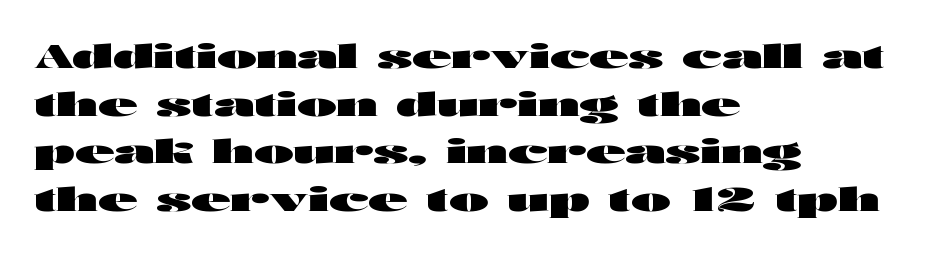
Q: Is the text bold? A: Yes.
Q: Is the text italic (slanted)? A: No, it is upright.
Q: Is the typeface a serif or a sans-serif typeface? A: Sans-serif.
Q: Is the text underlined? A: No.
Q: How is the paragraph aligned? A: Left-aligned.
Q: Is the spacing between letters normal or unusually wide? A: Normal.
Q: Is the spacing between lines tight, normal or loose? A: Normal.
Q: Width (condensed, normal, or wide)? A: Wide.
Q: Stroke contrast? A: High.
Q: x-height? A: Medium.
Q: Monospaced? A: No.
